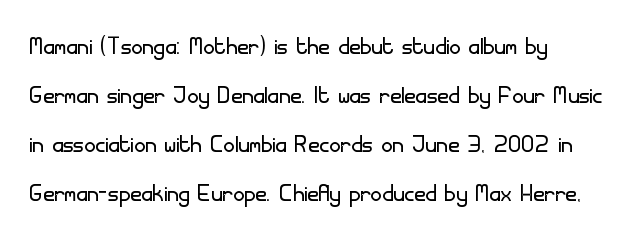
The space beneath each line is pristine and unruled. Spacing verdict: proportional, widths tailored to each character. The font's upright variant was chosen for this text. The passage shown has conventional tracking throughout. Heaviness? Minimal to ordinary, like unemphasized prose. The lines sit at an ordinary, default distance from one another.
